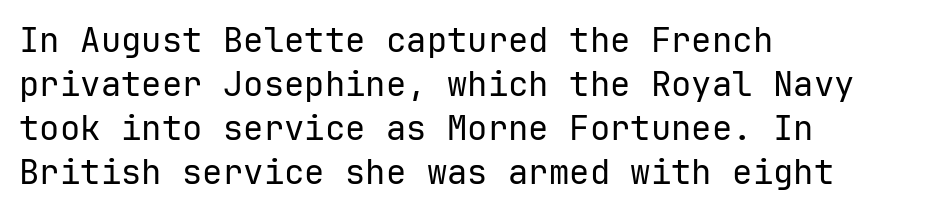
{"serif": "no", "italic": "no", "bold": "no", "weight": "regular", "width": "normal", "stroke_contrast": "low", "x_height": "medium", "underline": "no", "align": "left", "line_spacing": "normal", "line_spacing_ratio": 1.29, "letter_spacing": "normal", "letter_spacing_em": 0.0, "glyph_px": 34}
